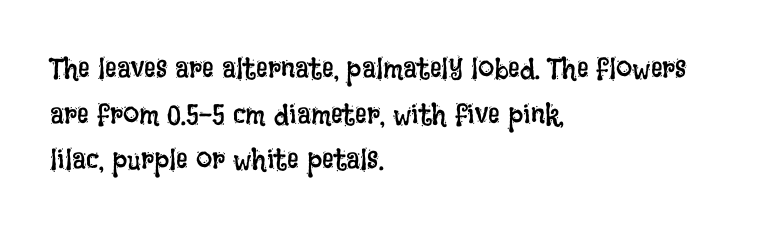
{"italic": "no", "bold": "no", "weight": "regular", "width": "condensed", "stroke_contrast": "low", "x_height": "large", "monospaced": "no", "underline": "no", "align": "left", "line_spacing": "normal", "line_spacing_ratio": 1.57, "letter_spacing": "normal", "letter_spacing_em": 0.0, "glyph_px": 29}
